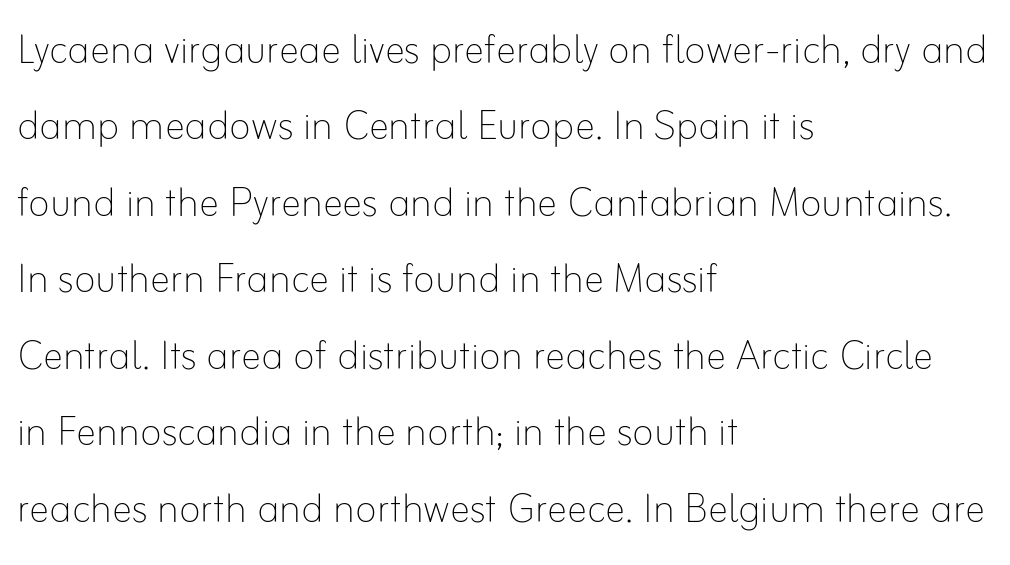
Standard letterfit; no display-style spreading of the glyphs. This sample keeps an unexceptional amount of space between lines. Stem width sits at or under what a default text font uses. Honestly, there is no underline to notice here at all. Spacing verdict: proportional, widths tailored to each character.
